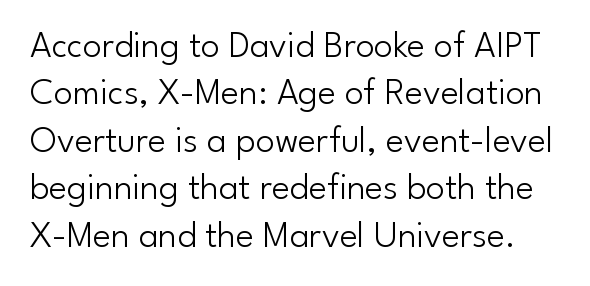
Q: Is the text bold? A: No.
Q: Is the text italic (slanted)? A: No, it is upright.
Q: Is the typeface a serif or a sans-serif typeface? A: Sans-serif.
Q: Is the text underlined? A: No.
Q: Is the spacing between letters normal or unusually wide? A: Normal.
Q: Is the spacing between lines tight, normal or loose? A: Normal.
Q: Width (condensed, normal, or wide)? A: Normal.
Q: Stroke contrast? A: Low.
Q: x-height? A: Small.
Q: Monospaced? A: No.
